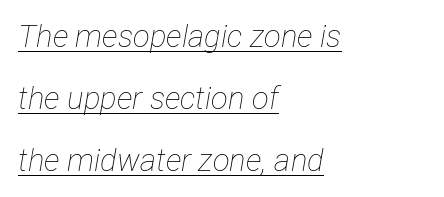
This block would shrink considerably if given ordinary leading; it's expanded now. Tall strokes in this sample are angled rather than plumb. Compared with a typical body face, this is equally light or lighter still. These lines are rendered in a variable-pitch font. Nothing unusual about the tracking: characters are spaced as the font intends. Line starts are locked; line ends wander.
